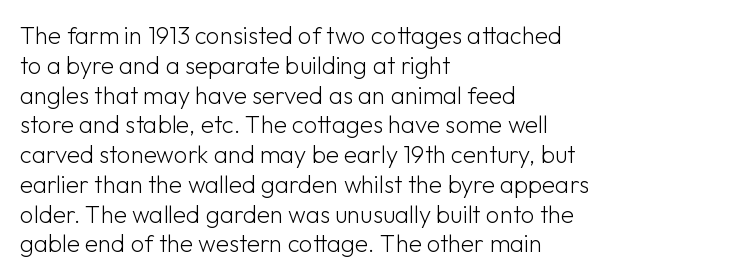
Q: Is the text bold? A: No.
Q: Is the text italic (slanted)? A: No, it is upright.
Q: Is the text underlined? A: No.
Q: How is the paragraph aligned? A: Left-aligned.
Q: Is the spacing between letters normal or unusually wide? A: Normal.
